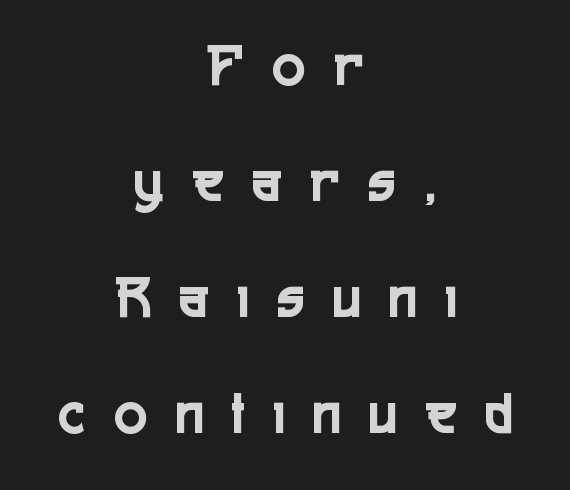
The image shows 61 px condensed sans-serif type, upright; set centered, loose line spacing (1.9x), unusually wide letter spacing (+0.48 em), not underlined; a medium x-height.
